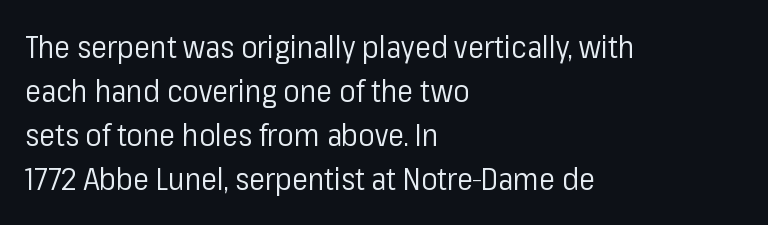
The cut favours lightness, reaching ordinary text weight at its darkest. These lines are rendered in a variable-pitch font. Short note: letters normally spaced. The area under the type is left untouched. The font family rendered here belongs to the sans-serif group.
